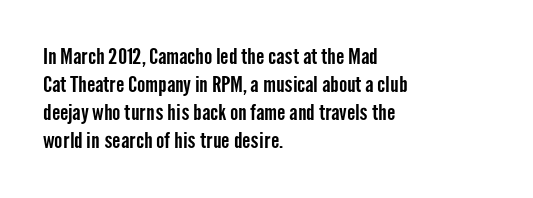
{"italic": "no", "underline": "no", "align": "left", "line_spacing": "normal", "line_spacing_ratio": 1.28, "letter_spacing": "normal", "letter_spacing_em": 0.0, "glyph_px": 22}
